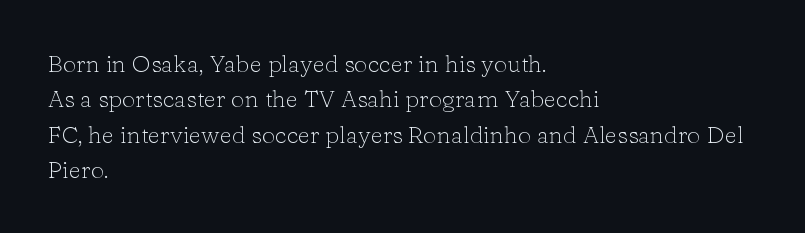
The image shows 24 px text type, upright; set left-aligned, normal line spacing (1.47x), normal letter spacing, not underlined.
